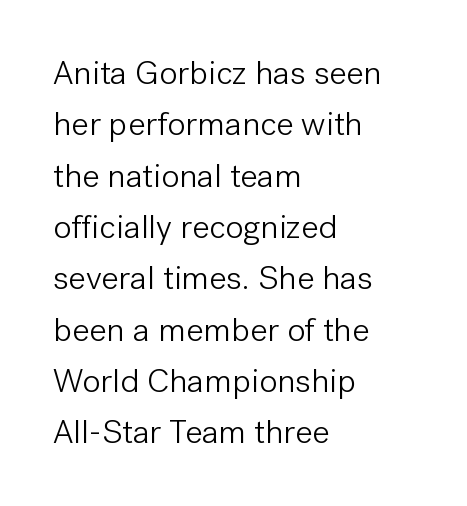
How would I describe the line gaps? Plain and ordinary. Words float on clear page, feet unadorned. On a weight scale, this lands at 450 or below. The rag falls on the right side of this text block. Serif or sans? Sans — the stroke terminals are bare. Tracking here is standard; glyphs follow each other at the usual distance.
